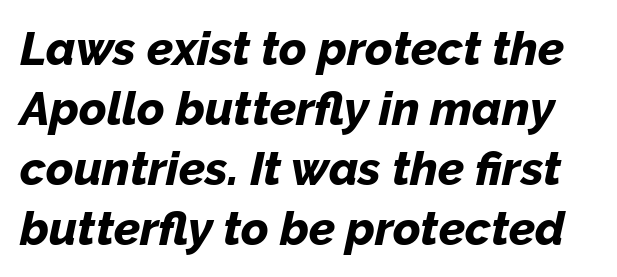
The image shows 47 px bold type, italic (leaning right); set normal line spacing (1.28x), normal letter spacing, not underlined; low stroke contrast and a medium x-height.
